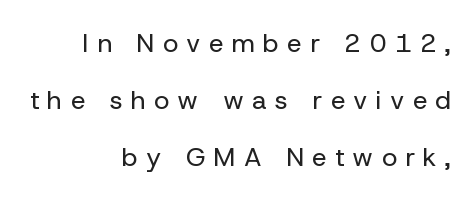
{"italic": "no", "bold": "no", "underline": "no", "align": "right", "line_spacing": "loose", "line_spacing_ratio": 2.2, "letter_spacing": "wide", "letter_spacing_em": 0.32, "glyph_px": 26}
